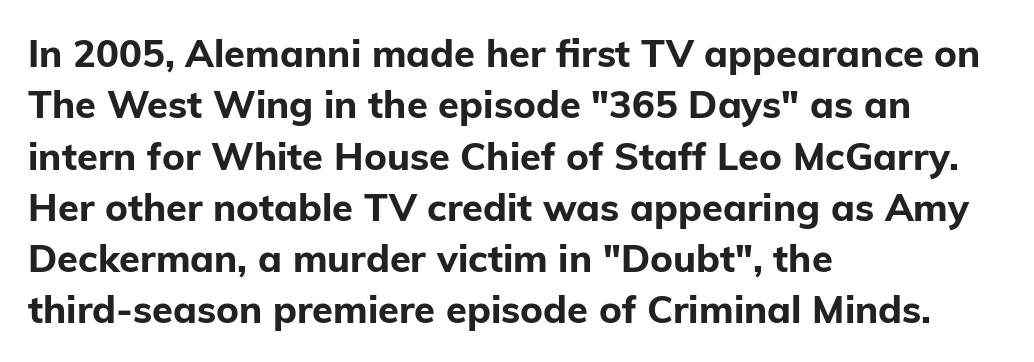
The passage shown is not underscored anywhere. A roman cut, with each character standing at attention. A student would call this left alignment; a typographer would say flush left, rag right. Inter-character spacing is left at the font's built-in metrics.
